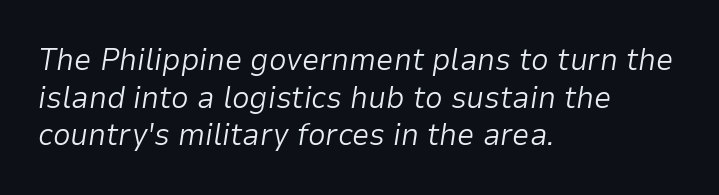
{"italic": "yes", "lean": "right", "slant_degrees": 9, "bold": "no", "weight": "light", "width": "normal", "stroke_contrast": "low", "x_height": "medium", "monospaced": "no", "underline": "no", "align": "left", "line_spacing_ratio": 1.21, "letter_spacing": "normal", "letter_spacing_em": 0.0, "glyph_px": 31}
